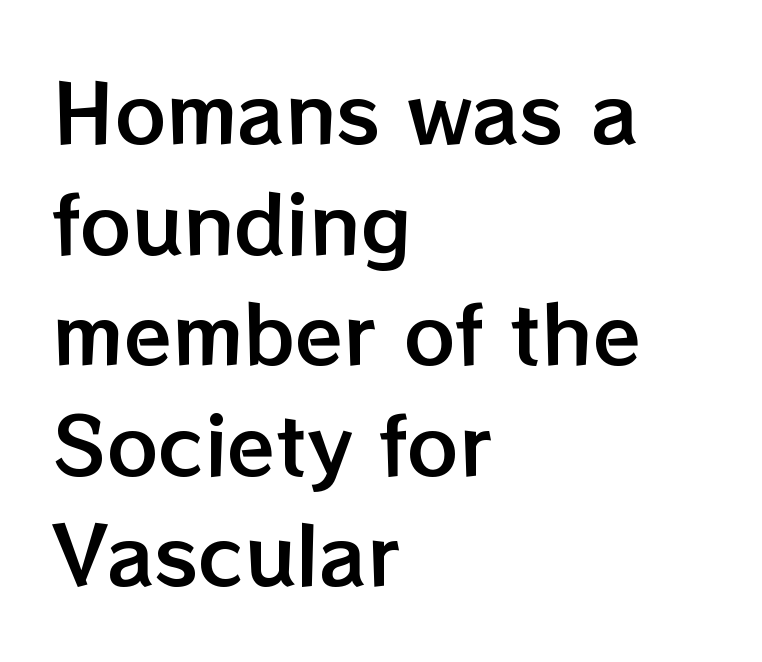
Tracking here is standard; glyphs follow each other at the usual distance. Character widths vary here, with narrow letters taking less room than wide ones. The designer left line spacing at the default. The rendering anchors every line to the left-hand side. Unlike italic type, these characters show no tilt at all.
